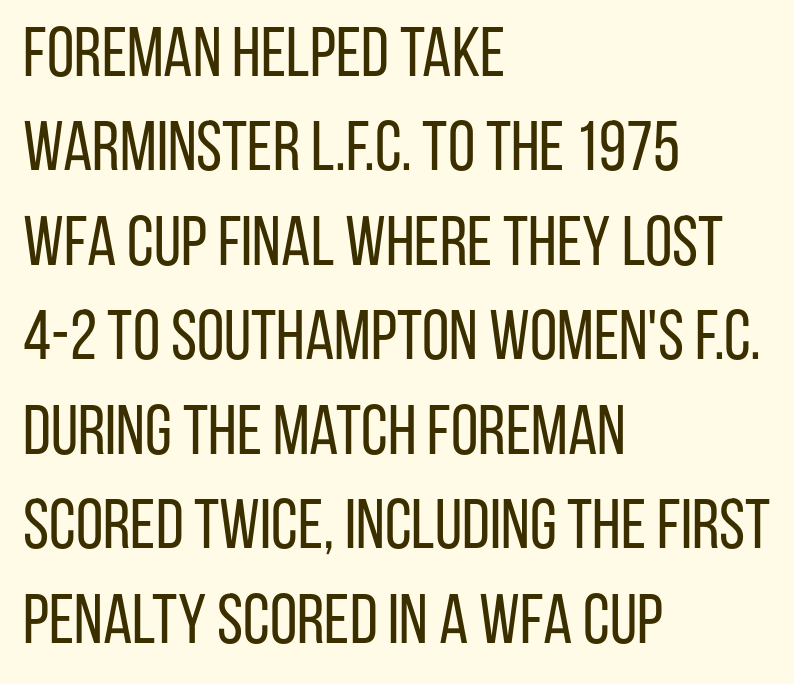
Q: Is the text bold? A: No.
Q: Is the text italic (slanted)? A: No, it is upright.
Q: Is the typeface a serif or a sans-serif typeface? A: Sans-serif.
Q: Is the text underlined? A: No.
Q: How is the paragraph aligned? A: Left-aligned.
Q: Is the spacing between letters normal or unusually wide? A: Normal.
Q: Is the spacing between lines tight, normal or loose? A: Normal.
Q: Width (condensed, normal, or wide)? A: Condensed.
Q: Stroke contrast? A: Low.
Q: x-height? A: Large.
Q: Monospaced? A: No.
